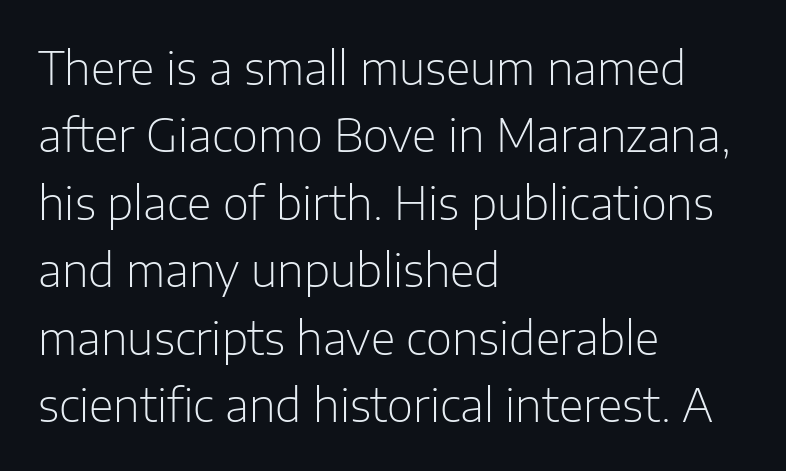
The image shows 45 px light sans-serif type, upright; set left-aligned, normal line spacing (1.5x), normal letter spacing, not underlined; low stroke contrast and a medium x-height.
